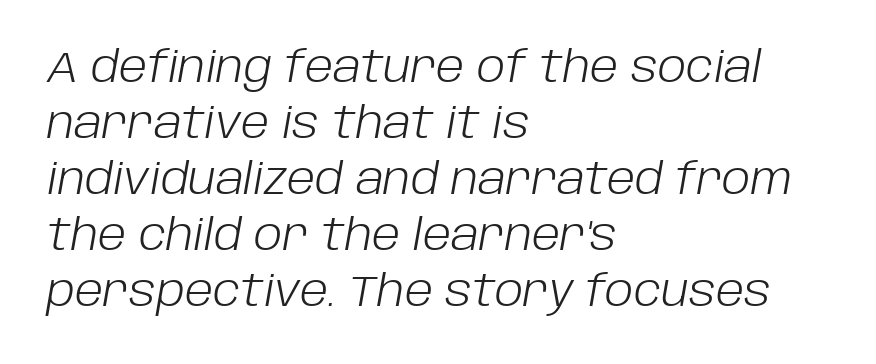
{"italic": "yes", "lean": "right", "slant_degrees": 10, "bold": "no", "weight": "light", "width": "normal", "stroke_contrast": "low", "x_height": "large", "monospaced": "no", "underline": "no", "align": "left", "line_spacing": "normal", "line_spacing_ratio": 1.3, "letter_spacing": "normal", "letter_spacing_em": 0.0, "glyph_px": 43}
